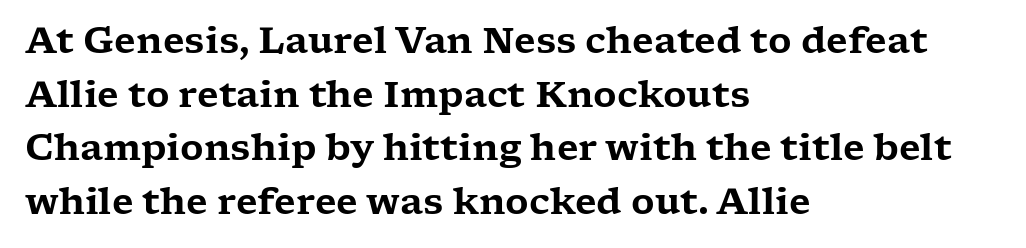
Left-aligned paragraph, ragged on the right. Words appear dense and cohesive because spacing is normal. You could not count columns in this text — the font is proportionally spaced. Regarding serifs, this sample has them.
